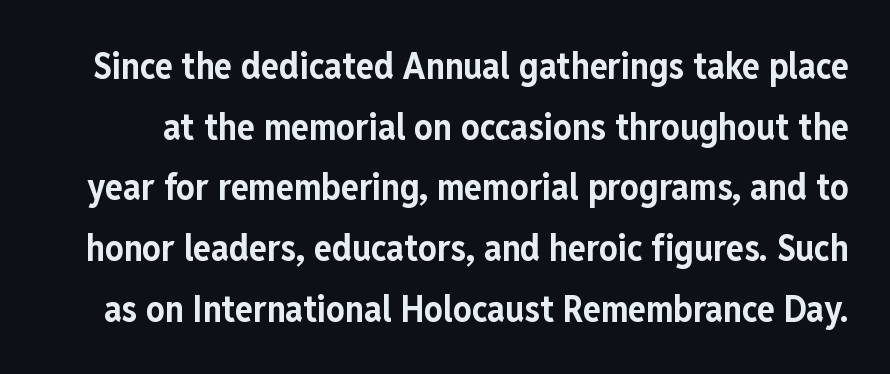
{"serif": "no", "italic": "no", "bold": "yes", "weight": "bold", "width": "condensed", "stroke_contrast": "low", "x_height": "medium", "monospaced": "no", "underline": "no", "line_spacing": "normal", "line_spacing_ratio": 1.64, "letter_spacing": "normal", "letter_spacing_em": 0.0, "glyph_px": 37}
